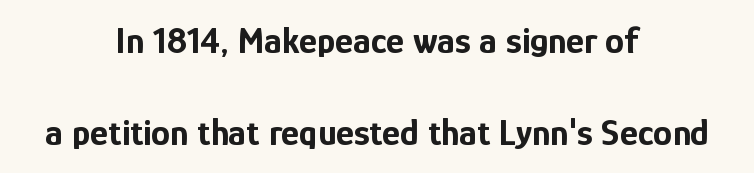
The tracking reads as untouched default to a designer's eye. Classification — sans serif. This block would shrink considerably if given ordinary leading; it's expanded now. Is there any slant? The stems are plumb. Letters rest on an invisible, unmarked baseline. This sample has the flowing, uneven cadence of proportional lettering.
